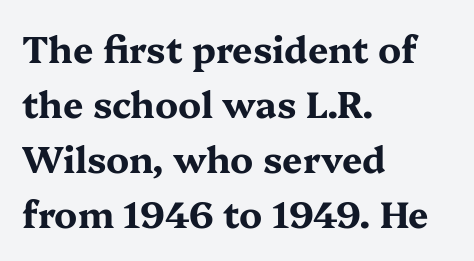
Q: Is the text bold? A: Yes.
Q: Is the text italic (slanted)? A: No, it is upright.
Q: Is the typeface a serif or a sans-serif typeface? A: Serif.
Q: Is the text underlined? A: No.
Q: How is the paragraph aligned? A: Left-aligned.
Q: Is the spacing between letters normal or unusually wide? A: Normal.
Q: Is the spacing between lines tight, normal or loose? A: Normal.
Q: Width (condensed, normal, or wide)? A: Wide.
Q: Stroke contrast? A: Medium.
Q: x-height? A: Medium.
Q: Monospaced? A: No.
